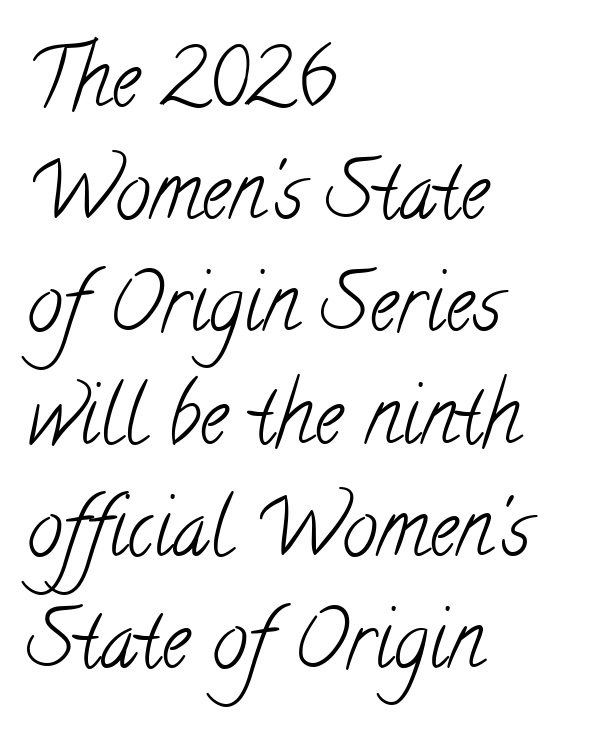
Is the block centered? No — it sits flush against the left margin. Rows of type keep a routine distance in the vertical direction. A typesetter would call this proportional, since set widths differ per character. The cut favours lightness, reaching ordinary text weight at its darkest.
